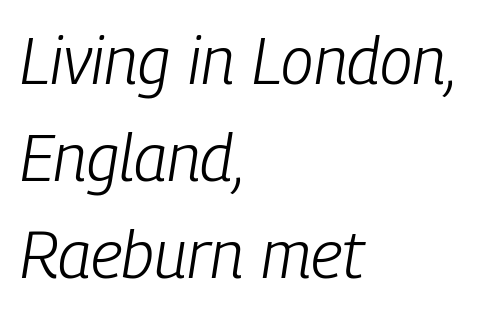
The image shows 66 px light, condensed type, italic (leaning right); set left-aligned, normal line spacing (1.47x), normal letter spacing, not underlined; low stroke contrast and a medium x-height.
